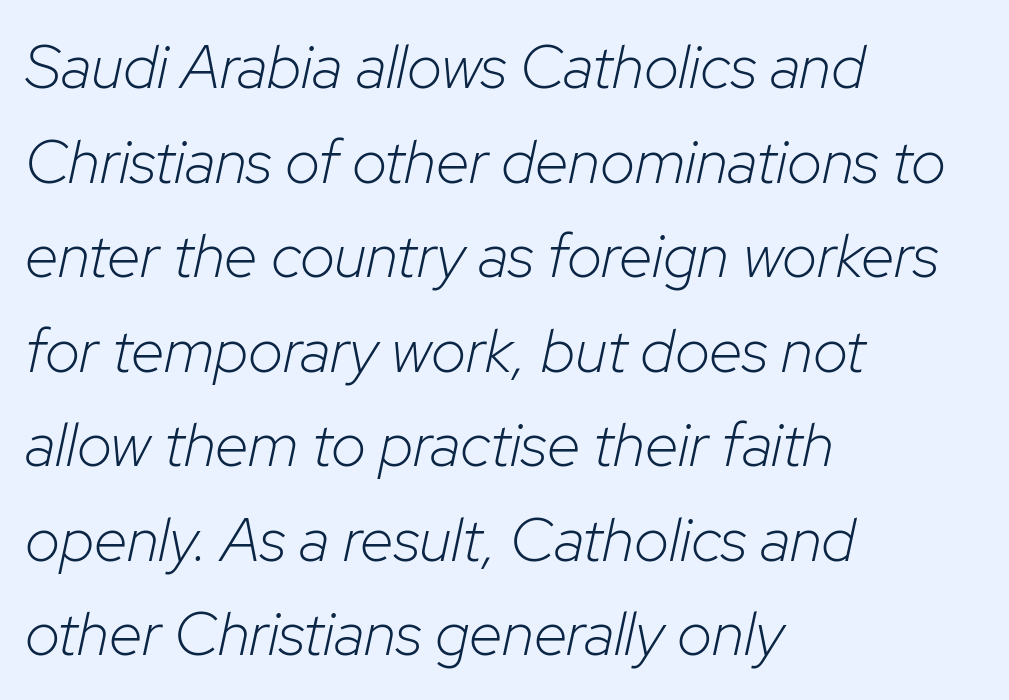
Horizontal alignment here is leftward, the default for most running prose. Students, note that the glyphs here touch the page at normal intervals. Whoever set this chose a conventional vertical rhythm. Decoration check: the copy has no underline. These lines are rendered in a variable-pitch font. No heavy texture on the line: the type isn't bold.
